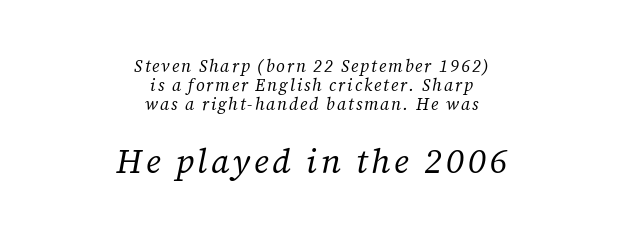
Q: Is the text bold? A: No.
Q: Is the text italic (slanted)? A: Yes, it leans right by about 12 degrees.
Q: Is the typeface a serif or a sans-serif typeface? A: Serif.
Q: Is the text underlined? A: No.
Q: How is the paragraph aligned? A: Centered.
Q: Is the spacing between lines tight, normal or loose? A: Tight.
Q: Which block of text is set in a larger size, the first (top) or the second (bottom)? A: The second (bottom) one.
Q: Width (condensed, normal, or wide)? A: Normal.
Q: Stroke contrast? A: Low.
Q: x-height? A: Medium.
Q: Monospaced? A: No.
